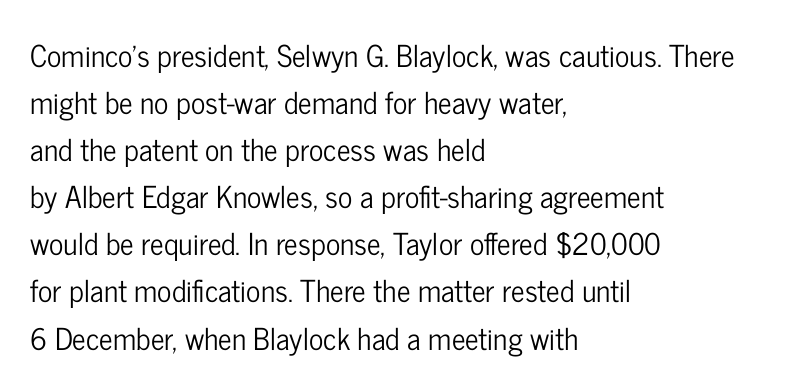
Q: Is the text italic (slanted)? A: No, it is upright.
Q: Is the typeface a serif or a sans-serif typeface? A: Sans-serif.
Q: Is the text underlined? A: No.
Q: How is the paragraph aligned? A: Left-aligned.
Q: Is the spacing between letters normal or unusually wide? A: Normal.
Q: Is the spacing between lines tight, normal or loose? A: Normal.
Q: Width (condensed, normal, or wide)? A: Condensed.
Q: Stroke contrast? A: Low.
Q: x-height? A: Medium.
Q: Monospaced? A: No.
